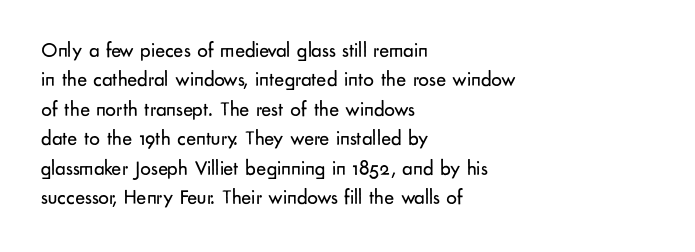
The image shows 21 px text type, upright; set left-aligned, normal line spacing (1.4x), normal letter spacing, not underlined.
